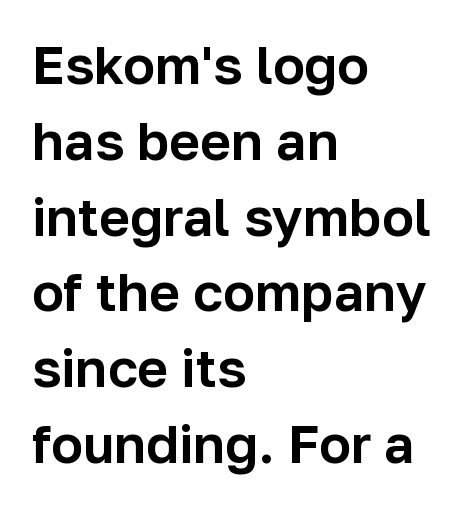
{"serif": "no", "italic": "no", "width": "normal", "stroke_contrast": "low", "x_height": "medium", "monospaced": "no", "underline": "no", "align": "left", "line_spacing": "normal", "line_spacing_ratio": 1.43, "letter_spacing": "normal", "letter_spacing_em": 0.0, "glyph_px": 53}
